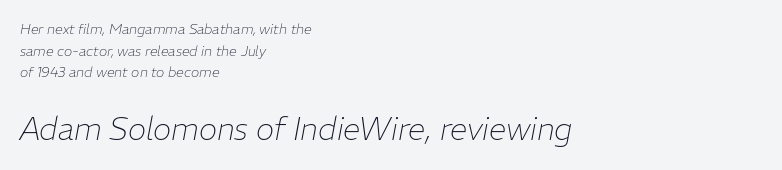
Q: Is the text bold? A: No.
Q: Is the text italic (slanted)? A: Yes, it leans right by about 11 degrees.
Q: Is the text underlined? A: No.
Q: How is the paragraph aligned? A: Left-aligned.
Q: Is the spacing between letters normal or unusually wide? A: Normal.
Q: Is the spacing between lines tight, normal or loose? A: Normal.
Q: Which block of text is set in a larger size, the first (top) or the second (bottom)? A: The second (bottom) one.
Q: Width (condensed, normal, or wide)? A: Normal.
Q: Stroke contrast? A: Low.
Q: x-height? A: Medium.
Q: Monospaced? A: No.
